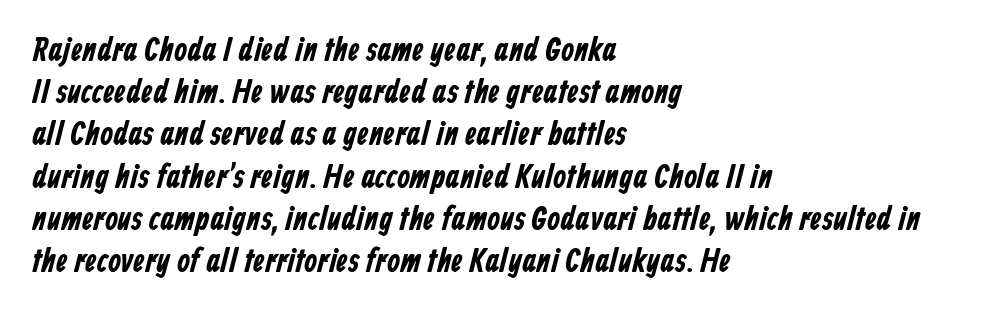
The image shows 33 px condensed sans-serif type; set left-aligned, normal line spacing (1.28x), normal letter spacing, not underlined; low stroke contrast and a medium x-height.
